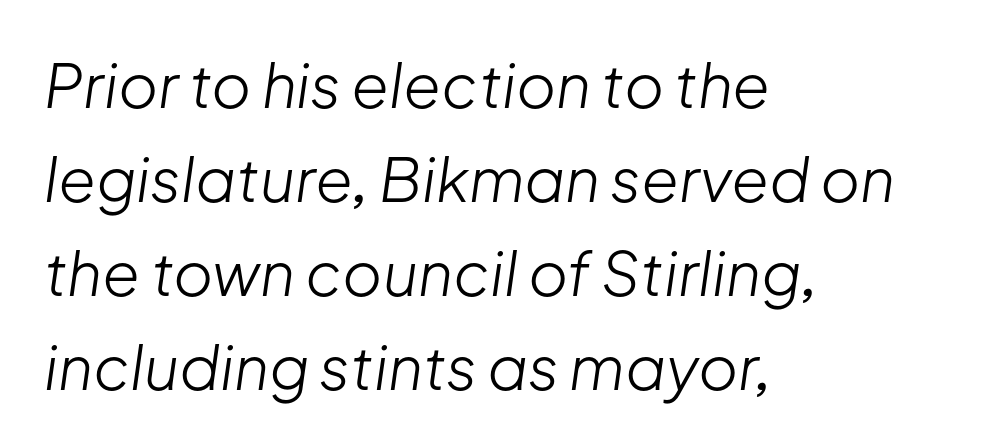
{"italic": "yes", "lean": "right", "slant_degrees": 8, "bold": "no", "weight": "light", "width": "normal", "stroke_contrast": "low", "x_height": "medium", "monospaced": "no", "underline": "no", "align": "left", "line_spacing": "normal", "line_spacing_ratio": 1.54, "letter_spacing": "normal", "letter_spacing_em": 0.0, "glyph_px": 61}
